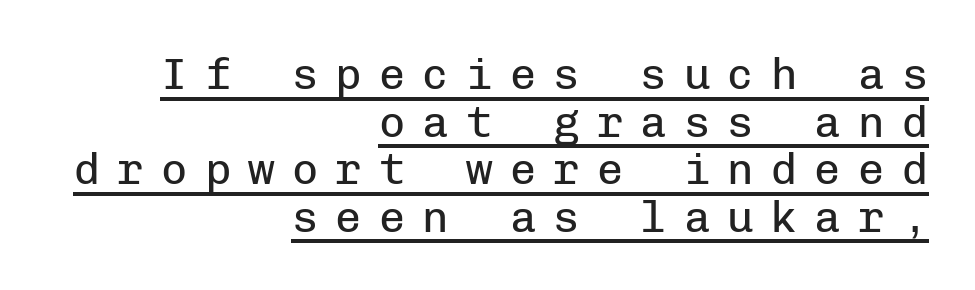
Q: Is the text bold? A: No.
Q: Is the text italic (slanted)? A: No, it is upright.
Q: Is the typeface a serif or a sans-serif typeface? A: Sans-serif.
Q: Is the text underlined? A: Yes.
Q: How is the paragraph aligned? A: Right-aligned.
Q: Is the spacing between letters normal or unusually wide? A: Unusually wide.
Q: Is the spacing between lines tight, normal or loose? A: Tight.
Q: Width (condensed, normal, or wide)? A: Normal.
Q: Stroke contrast? A: Low.
Q: x-height? A: Medium.
Q: Monospaced? A: Yes.
